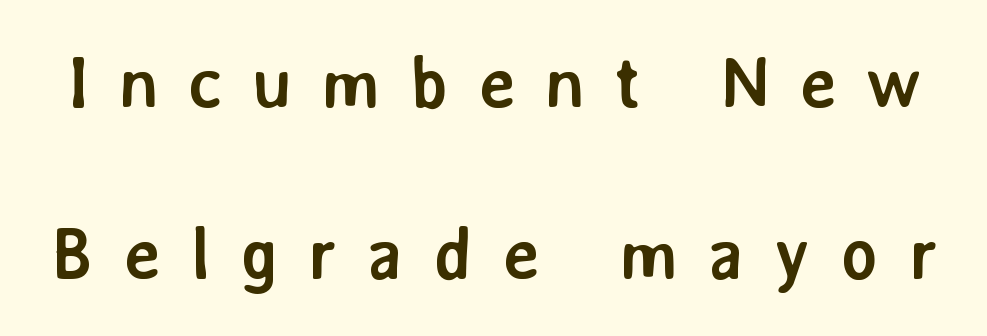
When letters stand straight like this, we call the style roman or upright. Observe the wide spacing: letters keep a clear distance from each other. Grotesque or geometric, the face here clearly has no serifs. Interline gaps are noticeably wide in this sample.
